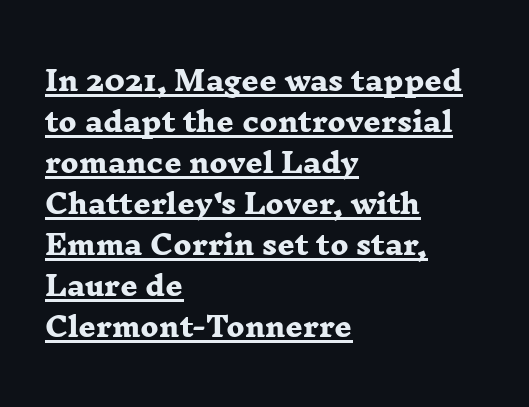
Q: Is the text bold? A: Yes.
Q: Is the text underlined? A: Yes.
Q: How is the paragraph aligned? A: Left-aligned.
Q: Is the spacing between letters normal or unusually wide? A: Normal.
Q: Is the spacing between lines tight, normal or loose? A: Normal.
